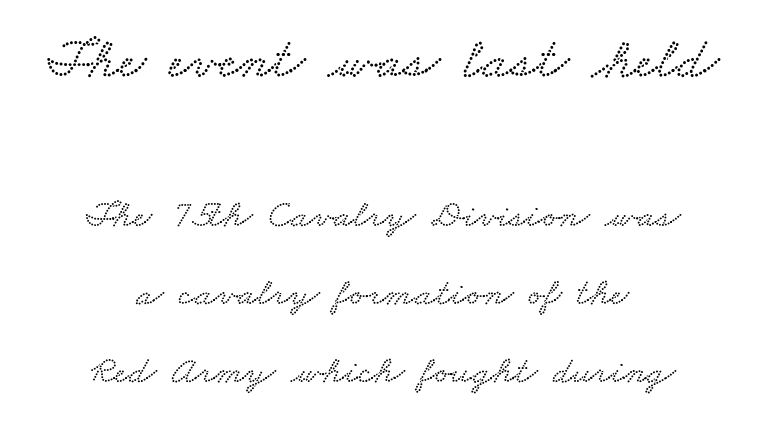
Q: Is the text underlined? A: No.
Q: How is the paragraph aligned? A: Centered.
Q: Is the spacing between letters normal or unusually wide? A: Normal.
Q: Is the spacing between lines tight, normal or loose? A: Loose.
Q: Which block of text is set in a larger size, the first (top) or the second (bottom)? A: The first (top) one.
Q: Width (condensed, normal, or wide)? A: Wide.
Q: Stroke contrast? A: Low.
Q: x-height? A: Small.
Q: Monospaced? A: No.
